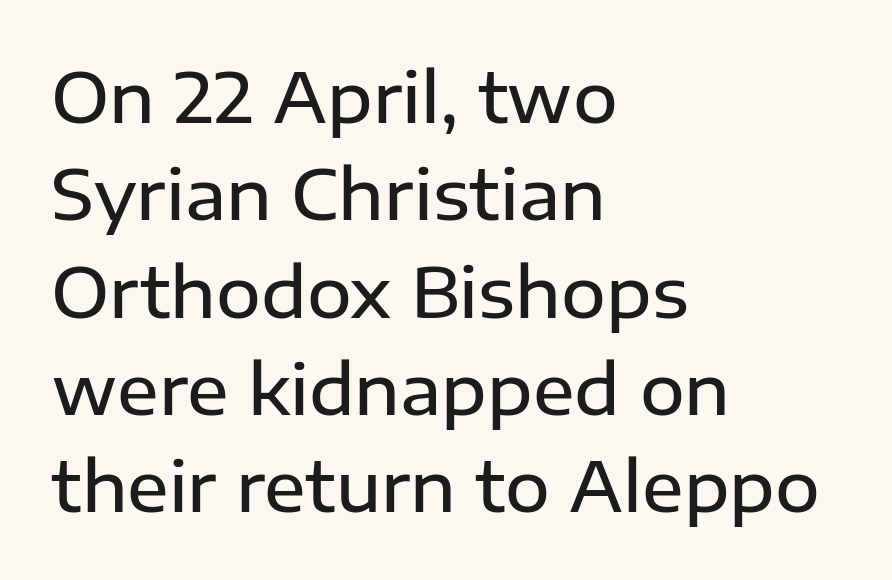
How would I describe the line gaps? Plain and ordinary. Reading down the block, your eye returns to a fixed left position each line. Examine the stroke ends and you'll find no serifs. Ordinary non-slanted type is in use. This sample has the flowing, uneven cadence of proportional lettering. Is the letter spacing exaggerated? No — it looks like the ordinary default.
